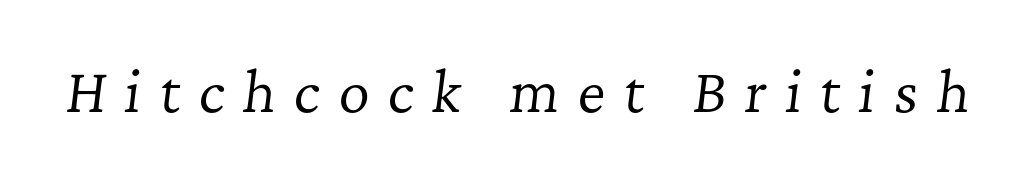
Q: Is the text bold? A: No.
Q: Is the text italic (slanted)? A: Yes, it leans right by about 7 degrees.
Q: Is the typeface a serif or a sans-serif typeface? A: Serif.
Q: Is the text underlined? A: No.
Q: Is the spacing between letters normal or unusually wide? A: Unusually wide.
Q: Width (condensed, normal, or wide)? A: Normal.
Q: Stroke contrast? A: Low.
Q: x-height? A: Medium.
Q: Monospaced? A: No.
